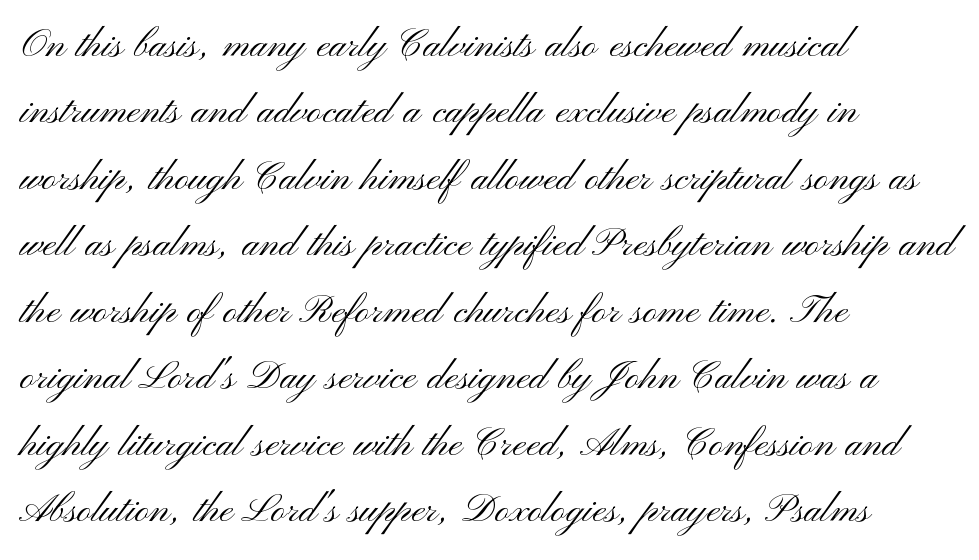
{"serif": "no", "bold": "no", "weight": "light", "width": "wide", "stroke_contrast": "medium", "x_height": "small", "monospaced": "no", "underline": "no", "align": "left", "line_spacing": "normal", "line_spacing_ratio": 1.33, "letter_spacing": "normal", "letter_spacing_em": 0.0, "glyph_px": 50}
